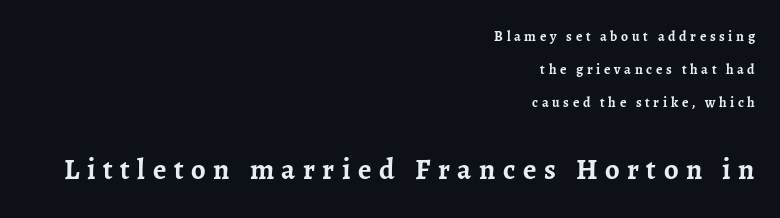
{"serif": "yes", "italic": "no", "bold": "yes", "weight": "semibold", "width": "normal", "stroke_contrast": "low", "x_height": "medium", "monospaced": "no", "underline": "no", "align": "right", "line_spacing": "loose", "line_spacing_ratio": 2.34, "letter_spacing": "wide", "letter_spacing_em": 0.26, "larger_block": "second", "size_ratio": 2.07, "glyph_px": 29}
